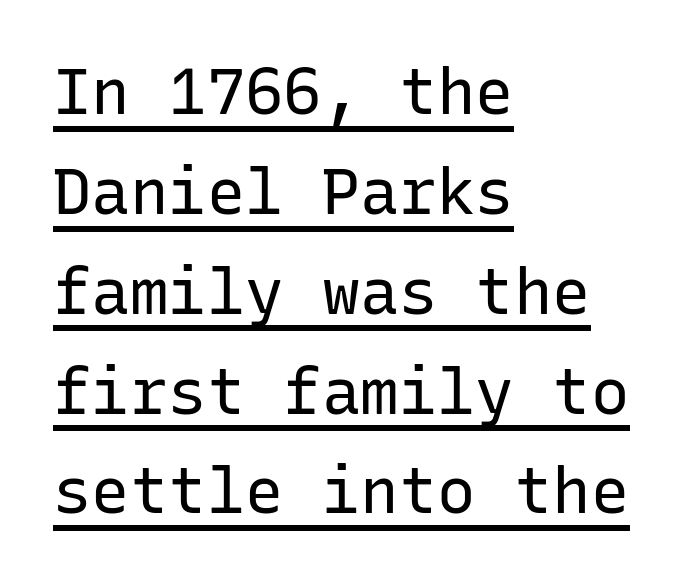
Q: Is the text bold? A: No.
Q: Is the text italic (slanted)? A: No, it is upright.
Q: Is the typeface a serif or a sans-serif typeface? A: Sans-serif.
Q: Is the text underlined? A: Yes.
Q: How is the paragraph aligned? A: Left-aligned.
Q: Is the spacing between letters normal or unusually wide? A: Normal.
Q: Is the spacing between lines tight, normal or loose? A: Normal.
Q: Width (condensed, normal, or wide)? A: Normal.
Q: Stroke contrast? A: Low.
Q: x-height? A: Medium.
Q: Monospaced? A: Yes.
